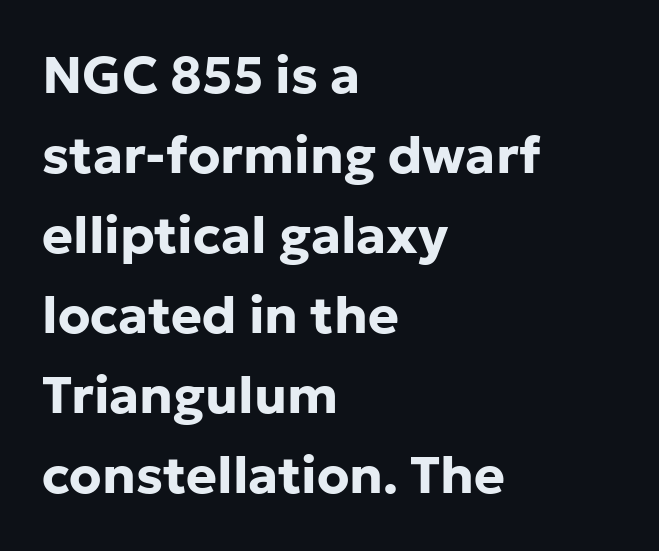
The image shows 52 px bold sans-serif type, upright; set left-aligned, normal line spacing (1.54x), normal letter spacing, not underlined; low stroke contrast and a medium x-height.
